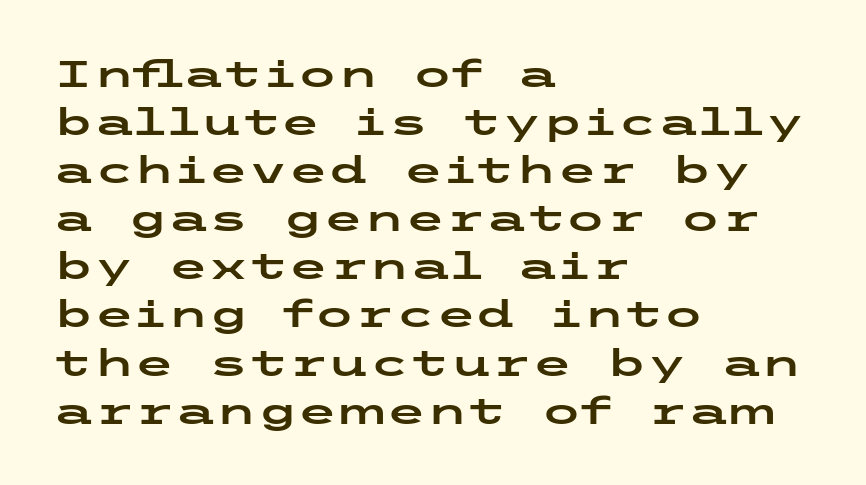
Q: Is the text italic (slanted)? A: No, it is upright.
Q: Is the typeface a serif or a sans-serif typeface? A: Sans-serif.
Q: Is the text underlined? A: No.
Q: How is the paragraph aligned? A: Left-aligned.
Q: Is the spacing between letters normal or unusually wide? A: Normal.
Q: Is the spacing between lines tight, normal or loose? A: Normal.
Q: Width (condensed, normal, or wide)? A: Wide.
Q: Stroke contrast? A: Low.
Q: x-height? A: Medium.
